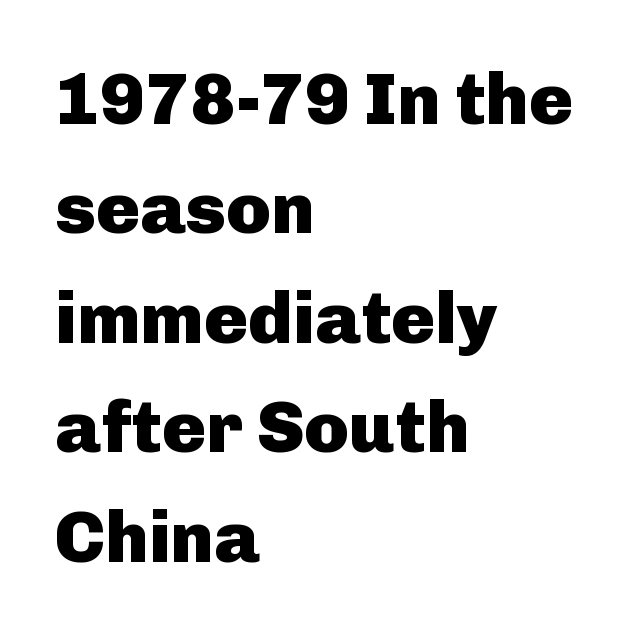
Q: Is the text bold? A: Yes.
Q: Is the text italic (slanted)? A: No, it is upright.
Q: Is the typeface a serif or a sans-serif typeface? A: Sans-serif.
Q: Is the text underlined? A: No.
Q: How is the paragraph aligned? A: Left-aligned.
Q: Is the spacing between letters normal or unusually wide? A: Normal.
Q: Is the spacing between lines tight, normal or loose? A: Normal.
Q: Width (condensed, normal, or wide)? A: Normal.
Q: Stroke contrast? A: Low.
Q: x-height? A: Medium.
Q: Monospaced? A: No.
